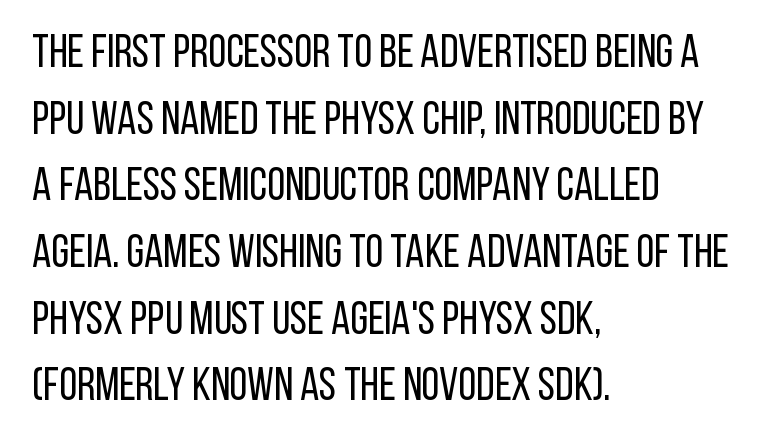
Does the type have serifs? No, each stem ends abruptly. Each letter keeps its own natural width here, so spacing adapts to shape. Ordinary non-slanted type is in use. Each line starts at the same left margin while the right side varies. Default kerning and tracking; the words read as compact shapes.
